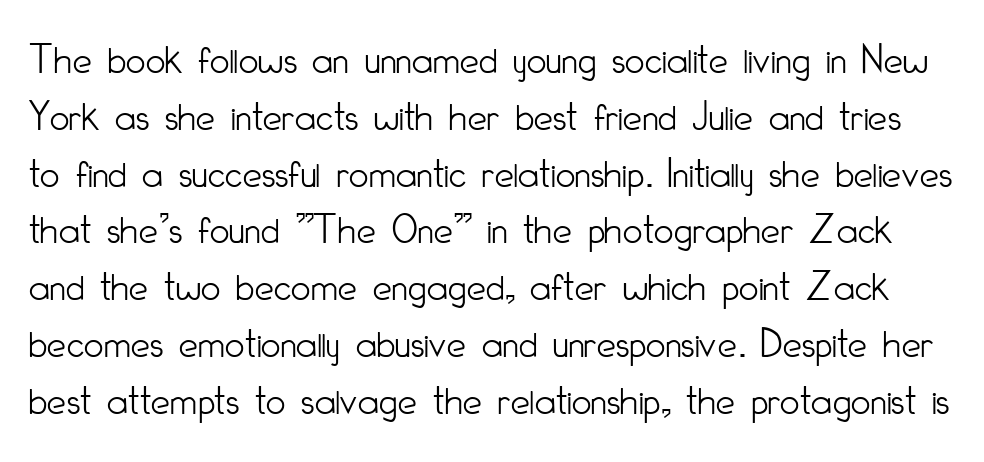
Q: Is the text bold? A: No.
Q: Is the text italic (slanted)? A: No, it is upright.
Q: Is the typeface a serif or a sans-serif typeface? A: Sans-serif.
Q: Is the text underlined? A: No.
Q: Is the spacing between letters normal or unusually wide? A: Normal.
Q: Is the spacing between lines tight, normal or loose? A: Normal.
Q: Width (condensed, normal, or wide)? A: Condensed.
Q: Stroke contrast? A: Low.
Q: x-height? A: Small.
Q: Monospaced? A: No.
